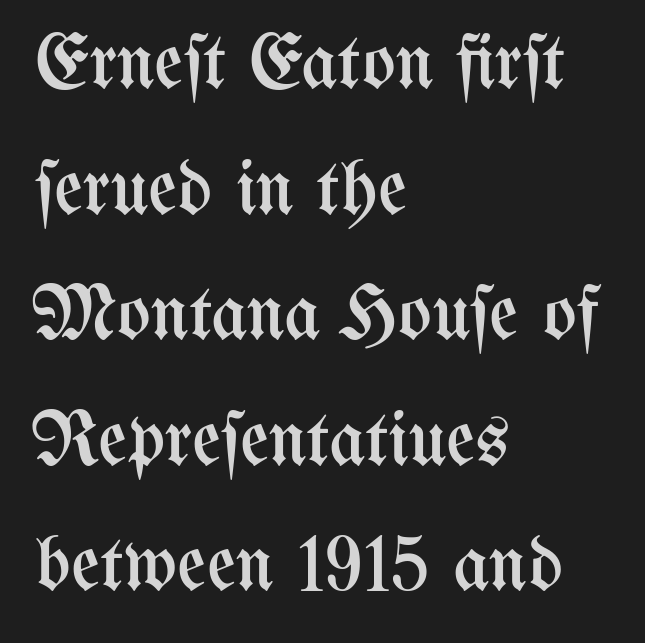
Q: Is the text bold? A: No.
Q: Is the text italic (slanted)? A: No, it is upright.
Q: Is the text underlined? A: No.
Q: How is the paragraph aligned? A: Left-aligned.
Q: Is the spacing between letters normal or unusually wide? A: Normal.
Q: Is the spacing between lines tight, normal or loose? A: Normal.
Q: Width (condensed, normal, or wide)? A: Condensed.
Q: Stroke contrast? A: Medium.
Q: x-height? A: Medium.
Q: Monospaced? A: No.
